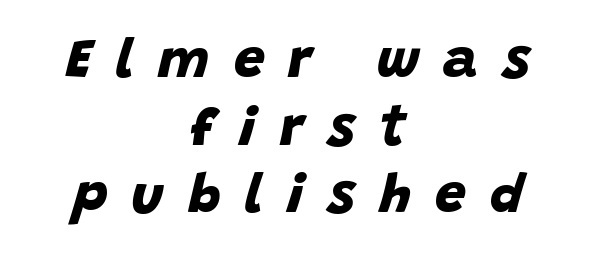
Q: Is the text bold? A: Yes.
Q: Is the typeface a serif or a sans-serif typeface? A: Sans-serif.
Q: Is the text underlined? A: No.
Q: How is the paragraph aligned? A: Centered.
Q: Is the spacing between letters normal or unusually wide? A: Unusually wide.
Q: Width (condensed, normal, or wide)? A: Normal.
Q: Stroke contrast? A: Low.
Q: x-height? A: Large.
Q: Monospaced? A: No.
